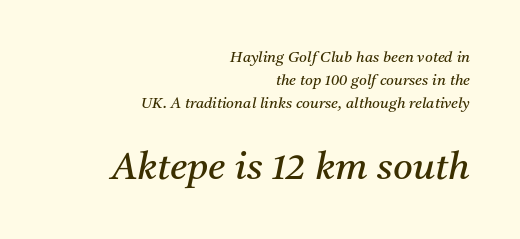
{"serif": "yes", "italic": "yes", "lean": "right", "slant_degrees": 11, "bold": "no", "weight": "regular", "width": "normal", "stroke_contrast": "medium", "x_height": "medium", "monospaced": "no", "underline": "no", "align": "right", "line_spacing": "normal", "line_spacing_ratio": 1.54, "letter_spacing": "normal", "letter_spacing_em": 0.0, "larger_block": "second", "size_ratio": 2.53, "glyph_px": 38}
